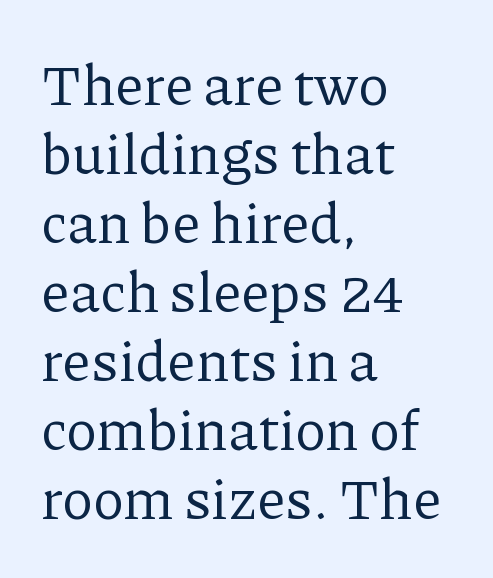
The space beneath each line is pristine and unruled. The rendering keeps characters at their native spacing. Style check: upright. Here the designer chose a conventional face with non-uniform glyph widths. The glyphs in this specimen are seriffed.
